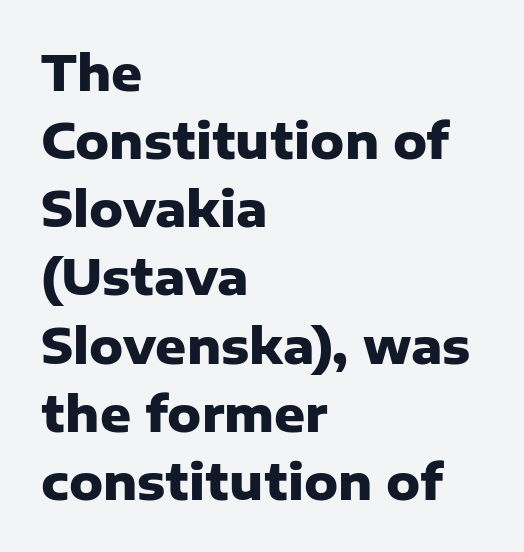
The image shows 48 px heavy sans-serif type, upright; set left-aligned, normal line spacing (1.42x), normal letter spacing, not underlined; low stroke contrast and a medium x-height.
